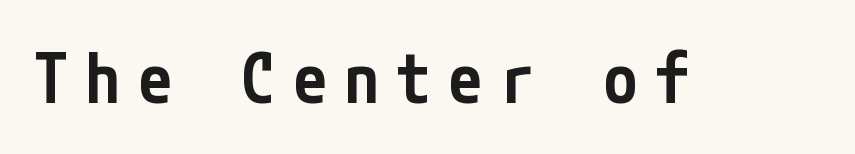
{"serif": "no", "italic": "no", "bold": "semi", "weight": "semibold", "width": "condensed", "stroke_contrast": "low", "x_height": "medium", "underline": "no", "letter_spacing": "wide", "letter_spacing_em": 0.25, "glyph_px": 69}
